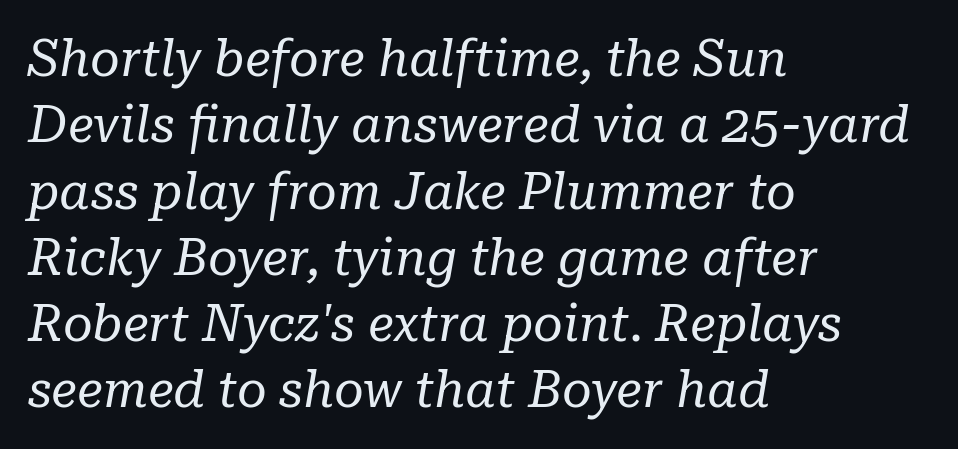
{"serif": "yes", "italic": "yes", "lean": "right", "slant_degrees": 10, "bold": "no", "weight": "regular", "width": "normal", "stroke_contrast": "low", "x_height": "medium", "monospaced": "no", "underline": "no", "align": "left", "line_spacing": "normal", "line_spacing_ratio": 1.3, "letter_spacing": "normal", "letter_spacing_em": 0.0, "glyph_px": 51}
